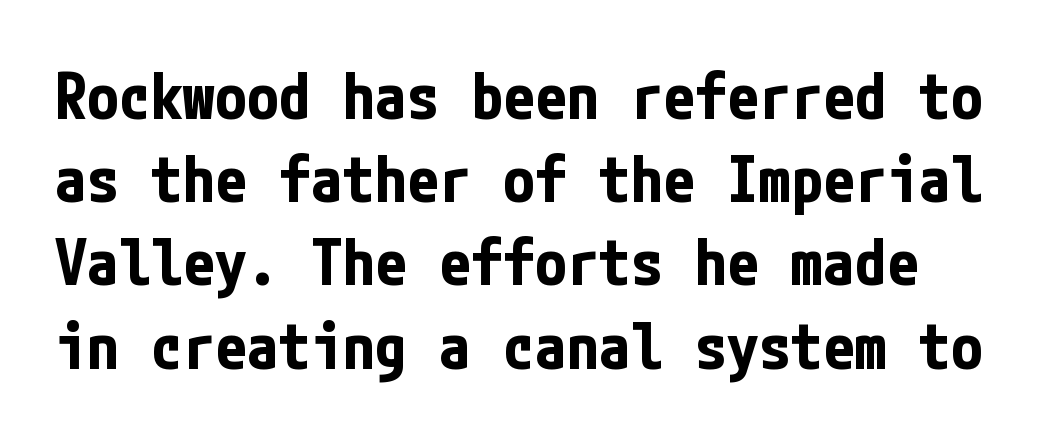
{"serif": "no", "italic": "no", "bold": "yes", "weight": "bold", "width": "condensed", "stroke_contrast": "low", "x_height": "medium", "underline": "no", "line_spacing": "normal", "line_spacing_ratio": 1.3, "letter_spacing": "normal", "letter_spacing_em": 0.0, "glyph_px": 64}
